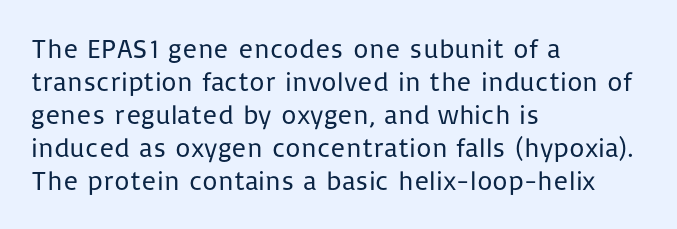
The type sits square on the baseline with zero lean. All the whitespace from short lines collects on the right. Students, note that the glyphs here touch the page at normal intervals. Weight class: somewhere from thin through regular. The foot of each line stays bare and open.
